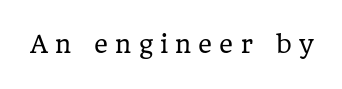
{"italic": "no", "bold": "no", "underline": "no", "letter_spacing": "wide", "letter_spacing_em": 0.3, "glyph_px": 24}
